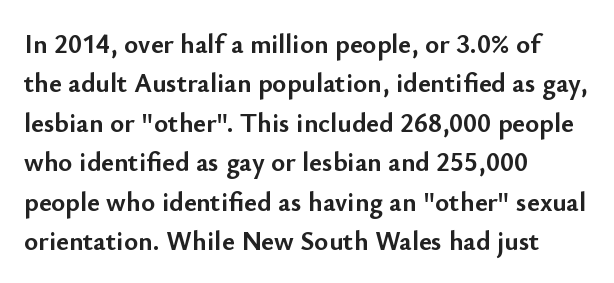
Q: Is the text bold? A: Yes.
Q: Is the text italic (slanted)? A: No, it is upright.
Q: Is the text underlined? A: No.
Q: How is the paragraph aligned? A: Left-aligned.
Q: Is the spacing between letters normal or unusually wide? A: Normal.
Q: Is the spacing between lines tight, normal or loose? A: Normal.
